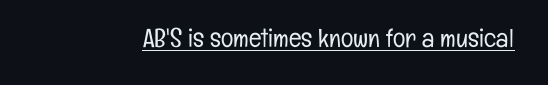
{"italic": "no", "bold": "no", "underline": "yes", "letter_spacing": "normal", "letter_spacing_em": 0.0, "glyph_px": 26}
